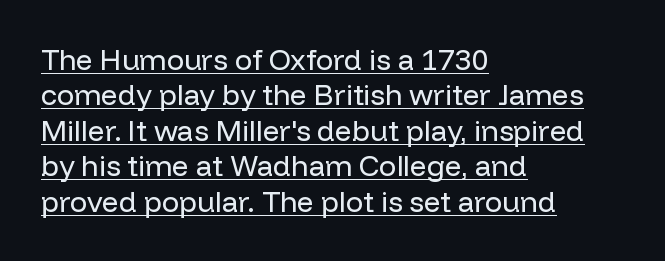
The image shows 29 px regular-weight sans-serif type, upright; set left-aligned, line spacing 1.22x, normal letter spacing, underlined; low stroke contrast and a medium x-height.
